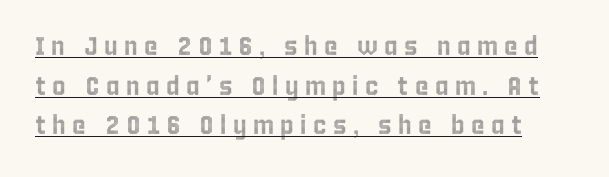
The image shows 26 px text type, upright; set normal line spacing (1.52x), unusually wide letter spacing (+0.24 em), underlined.
